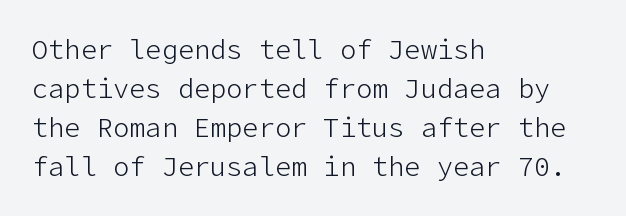
Q: Is the text bold? A: No.
Q: Is the text italic (slanted)? A: No, it is upright.
Q: Is the text underlined? A: No.
Q: How is the paragraph aligned? A: Left-aligned.
Q: Is the spacing between letters normal or unusually wide? A: Normal.
Q: Is the spacing between lines tight, normal or loose? A: Normal.
